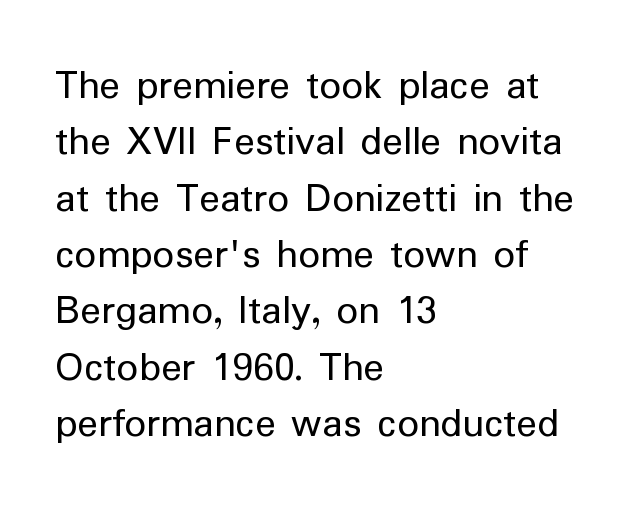
{"serif": "no", "italic": "no", "bold": "no", "weight": "regular", "width": "normal", "stroke_contrast": "low", "x_height": "medium", "monospaced": "no", "underline": "no", "align": "left", "line_spacing": "normal", "line_spacing_ratio": 1.31, "letter_spacing": "normal", "letter_spacing_em": 0.0, "glyph_px": 43}
